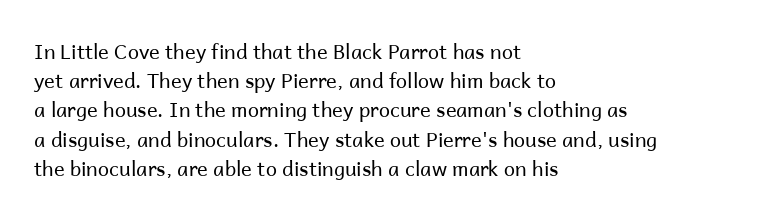
{"italic": "no", "bold": "no", "underline": "no", "align": "left", "line_spacing": "normal", "line_spacing_ratio": 1.46, "letter_spacing": "normal", "letter_spacing_em": 0.0, "glyph_px": 20}
